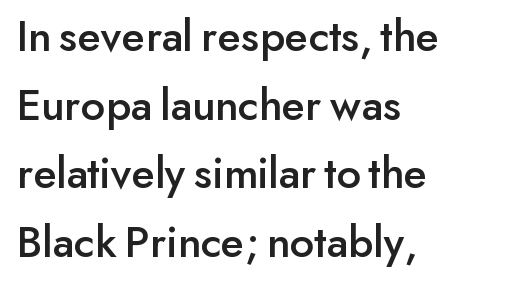
The image shows 46 px sans-serif type, upright; set left-aligned, normal line spacing (1.49x), normal letter spacing, not underlined; low stroke contrast and a small x-height.
